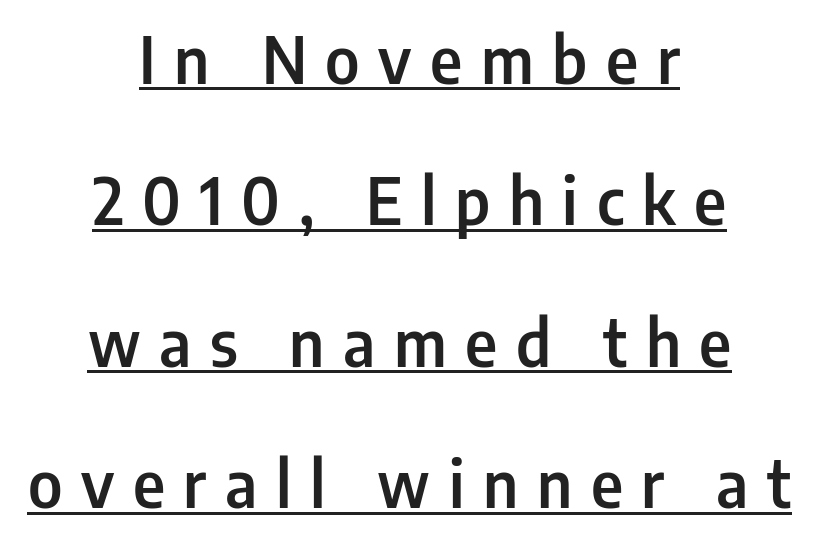
{"serif": "no", "italic": "no", "bold": "semi", "weight": "semibold", "width": "condensed", "stroke_contrast": "low", "x_height": "medium", "monospaced": "no", "underline": "yes", "align": "center", "line_spacing": "loose", "line_spacing_ratio": 2.21, "letter_spacing": "wide", "letter_spacing_em": 0.29, "glyph_px": 64}
